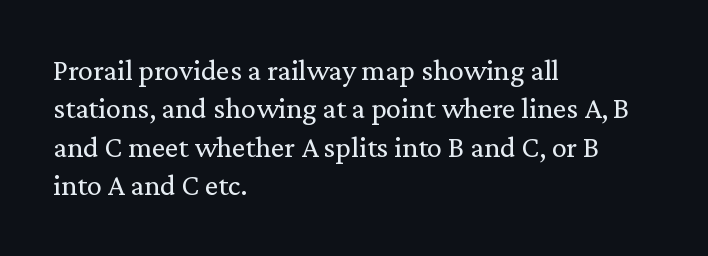
{"serif": "yes", "italic": "no", "bold": "no", "weight": "regular", "width": "normal", "stroke_contrast": "low", "x_height": "medium", "monospaced": "no", "underline": "no", "align": "left", "line_spacing": "normal", "line_spacing_ratio": 1.28, "letter_spacing": "normal", "letter_spacing_em": 0.0, "glyph_px": 30}
